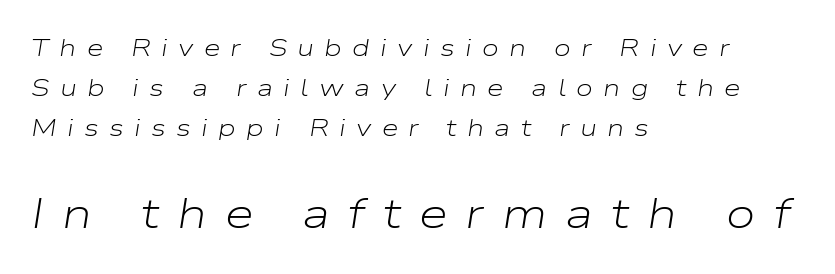
Q: Is the text bold? A: No.
Q: Is the text italic (slanted)? A: Yes, it leans right by about 9 degrees.
Q: Is the text underlined? A: No.
Q: How is the paragraph aligned? A: Left-aligned.
Q: Is the spacing between letters normal or unusually wide? A: Unusually wide.
Q: Is the spacing between lines tight, normal or loose? A: Normal.
Q: Which block of text is set in a larger size, the first (top) or the second (bottom)? A: The second (bottom) one.
Q: Width (condensed, normal, or wide)? A: Wide.
Q: Stroke contrast? A: Low.
Q: x-height? A: Medium.
Q: Monospaced? A: No.
